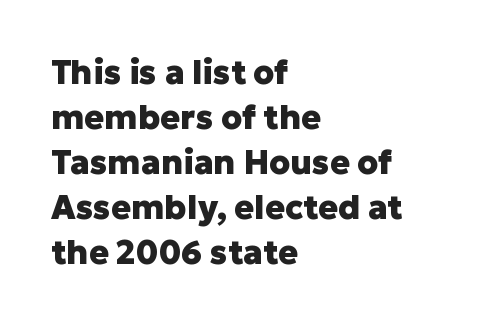
{"serif": "no", "italic": "no", "bold": "yes", "weight": "heavy", "width": "normal", "stroke_contrast": "low", "x_height": "medium", "monospaced": "no", "underline": "no", "align": "left", "line_spacing": "normal", "line_spacing_ratio": 1.36, "letter_spacing": "normal", "letter_spacing_em": 0.0, "glyph_px": 33}
